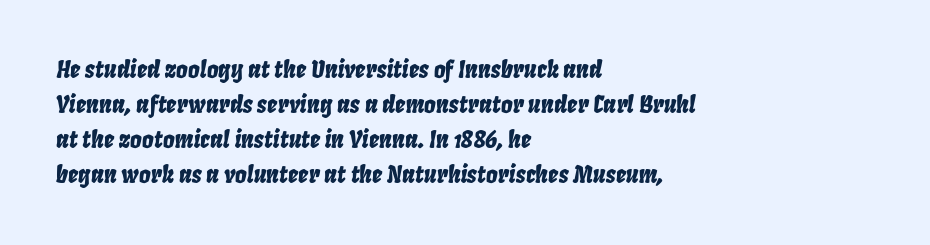
The image shows 23 px text type, italic (leaning right); set left-aligned, normal line spacing (1.52x), normal letter spacing, not underlined.
